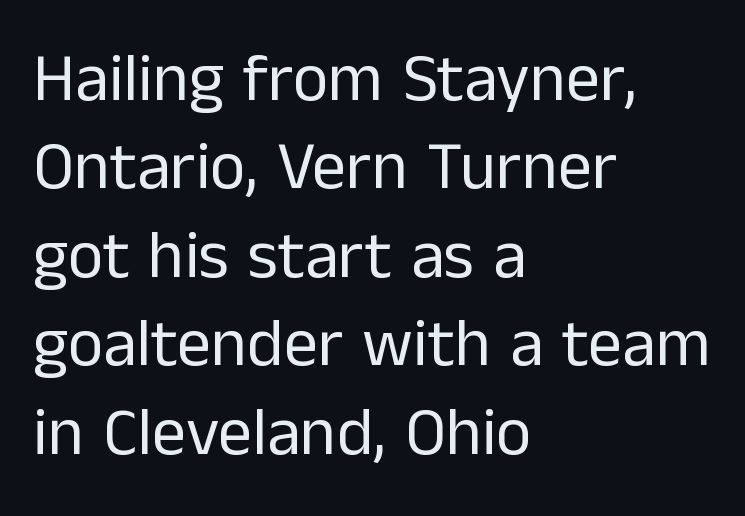
{"serif": "no", "italic": "no", "bold": "no", "weight": "regular", "width": "normal", "stroke_contrast": "low", "x_height": "medium", "monospaced": "no", "underline": "no", "align": "left", "line_spacing": "normal", "line_spacing_ratio": 1.3, "letter_spacing": "normal", "letter_spacing_em": 0.0, "glyph_px": 68}
